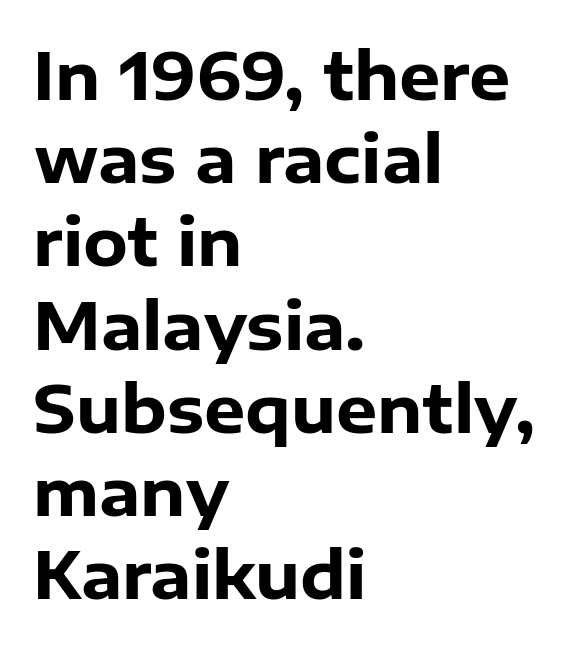
{"serif": "no", "italic": "no", "bold": "yes", "weight": "heavy", "width": "normal", "stroke_contrast": "low", "x_height": "medium", "monospaced": "no", "underline": "no", "align": "left", "line_spacing": "normal", "line_spacing_ratio": 1.28, "letter_spacing": "normal", "letter_spacing_em": 0.0, "glyph_px": 65}
